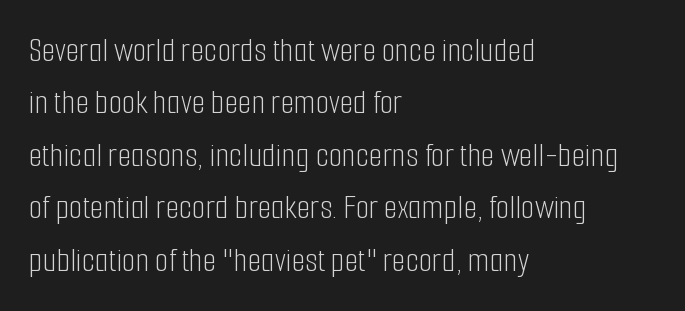
{"serif": "no", "italic": "no", "bold": "no", "weight": "light", "width": "condensed", "stroke_contrast": "low", "x_height": "medium", "monospaced": "no", "underline": "no", "align": "left", "line_spacing": "normal", "line_spacing_ratio": 1.5, "letter_spacing": "normal", "letter_spacing_em": 0.0, "glyph_px": 35}
